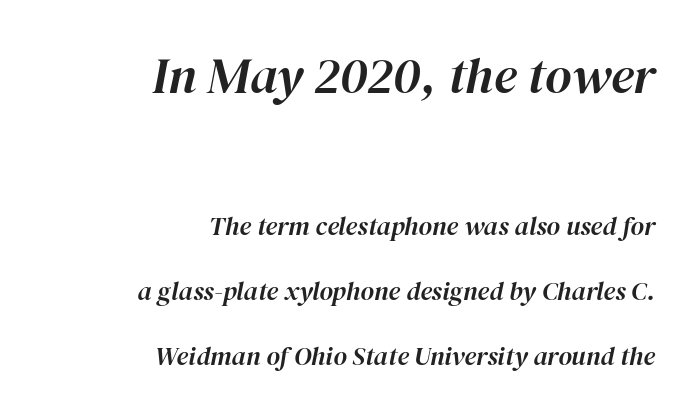
The image shows 51 px text type, italic (leaning right); set right-aligned, loose line spacing (2.5x), normal letter spacing, not underlined; the first (top) block is 1.96x larger; high stroke contrast and a medium x-height.
